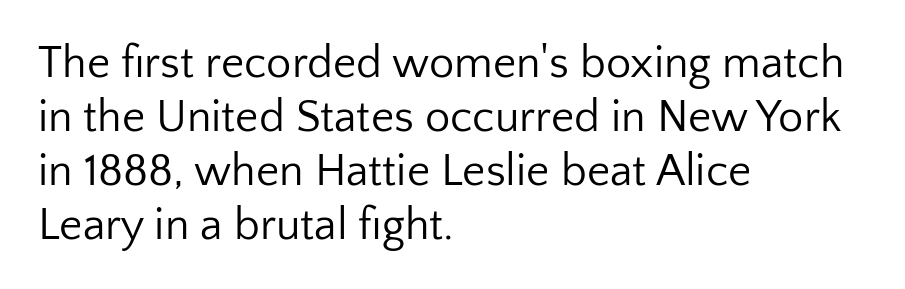
The image shows 45 px regular-weight sans-serif type, upright; set left-aligned, line spacing 1.2x, normal letter spacing, not underlined; low stroke contrast and a medium x-height.
